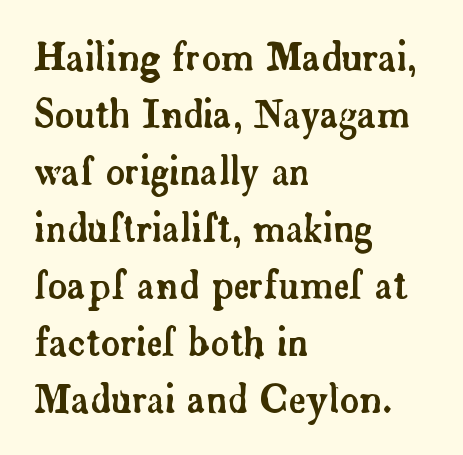
The image shows 37 px serif type, upright; set left-aligned, normal line spacing (1.54x), normal letter spacing, not underlined; low stroke contrast and a small x-height.
